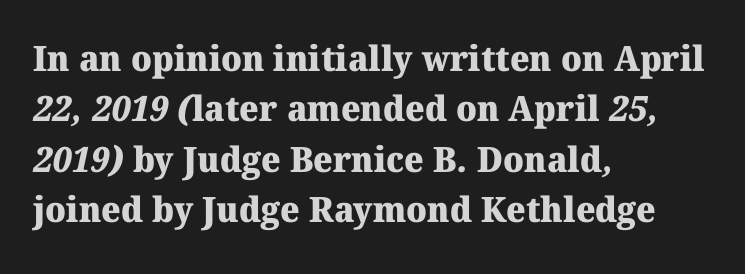
The characters look thick and weighty, a clear bold. A normal amount of white space separates one row of letters from the next. Here the designer chose a conventional face with non-uniform glyph widths. Check under the words: just untouched page.
